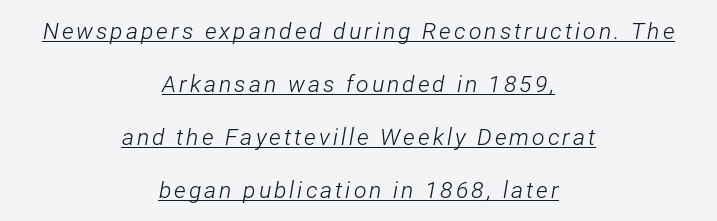
Q: Is the text bold? A: No.
Q: Is the text italic (slanted)? A: Yes, it leans right by about 12 degrees.
Q: Is the text underlined? A: Yes.
Q: How is the paragraph aligned? A: Centered.
Q: Is the spacing between lines tight, normal or loose? A: Loose.
